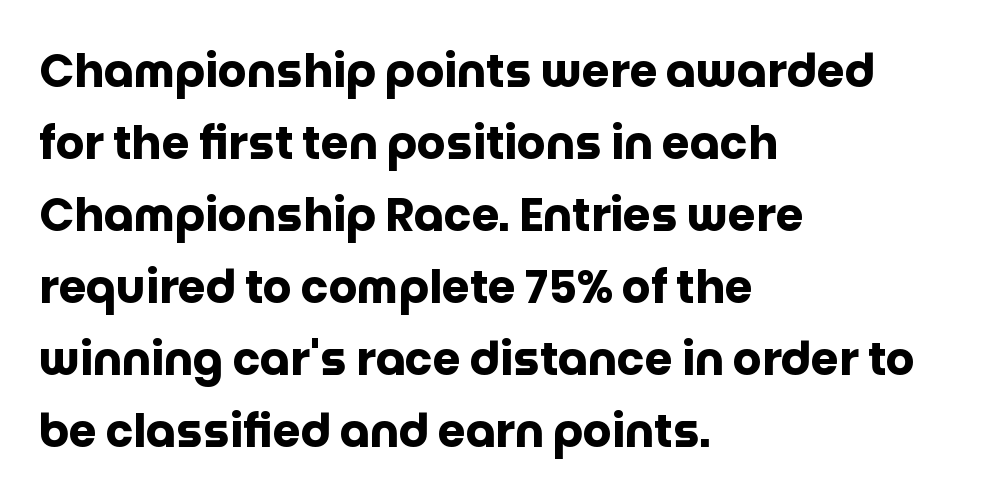
{"serif": "no", "italic": "no", "bold": "yes", "weight": "heavy", "width": "normal", "stroke_contrast": "low", "x_height": "large", "monospaced": "no", "underline": "no", "align": "left", "line_spacing": "normal", "line_spacing_ratio": 1.6, "letter_spacing": "normal", "letter_spacing_em": 0.0, "glyph_px": 45}
